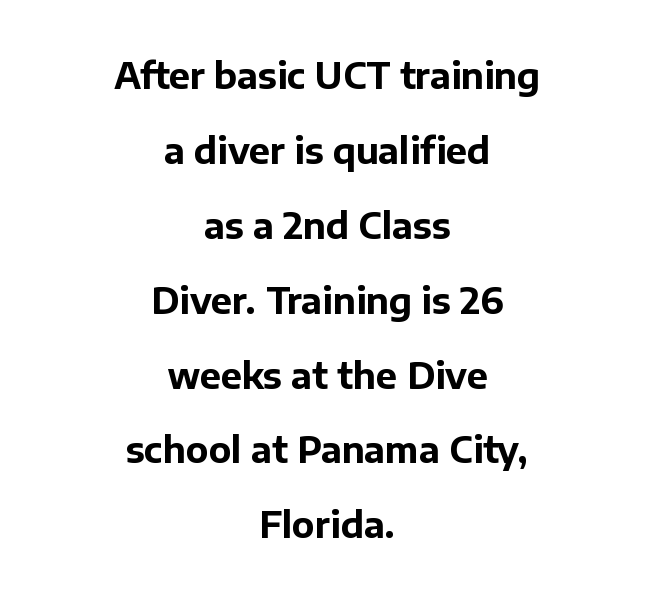
Q: Is the text bold? A: Yes.
Q: Is the text italic (slanted)? A: No, it is upright.
Q: Is the typeface a serif or a sans-serif typeface? A: Sans-serif.
Q: Is the text underlined? A: No.
Q: How is the paragraph aligned? A: Centered.
Q: Is the spacing between letters normal or unusually wide? A: Normal.
Q: Is the spacing between lines tight, normal or loose? A: Loose.
Q: Width (condensed, normal, or wide)? A: Normal.
Q: Stroke contrast? A: Low.
Q: x-height? A: Medium.
Q: Monospaced? A: No.
